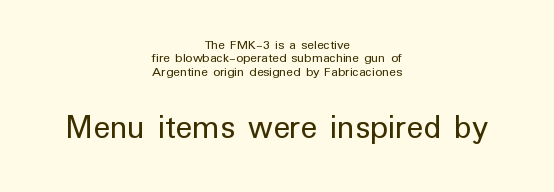
{"serif": "no", "italic": "no", "bold": "no", "weight": "regular", "width": "normal", "stroke_contrast": "low", "x_height": "medium", "monospaced": "no", "underline": "no", "align": "center", "line_spacing": "tight", "line_spacing_ratio": 0.96, "letter_spacing": "normal", "letter_spacing_em": 0.0, "larger_block": "second", "size_ratio": 2.5, "glyph_px": 35}
